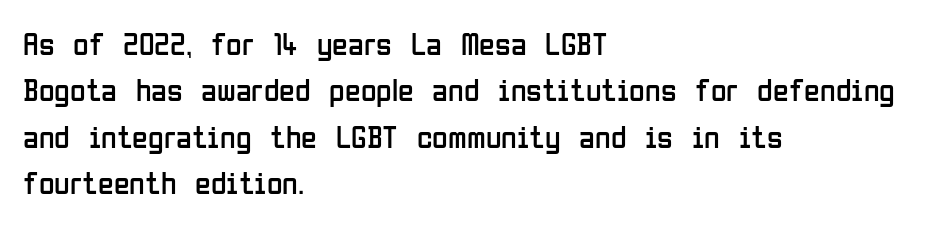
Q: Is the text bold? A: No.
Q: Is the text italic (slanted)? A: No, it is upright.
Q: Is the typeface a serif or a sans-serif typeface? A: Sans-serif.
Q: Is the text underlined? A: No.
Q: How is the paragraph aligned? A: Left-aligned.
Q: Is the spacing between letters normal or unusually wide? A: Normal.
Q: Is the spacing between lines tight, normal or loose? A: Normal.
Q: Width (condensed, normal, or wide)? A: Condensed.
Q: Stroke contrast? A: Low.
Q: x-height? A: Medium.
Q: Monospaced? A: No.
